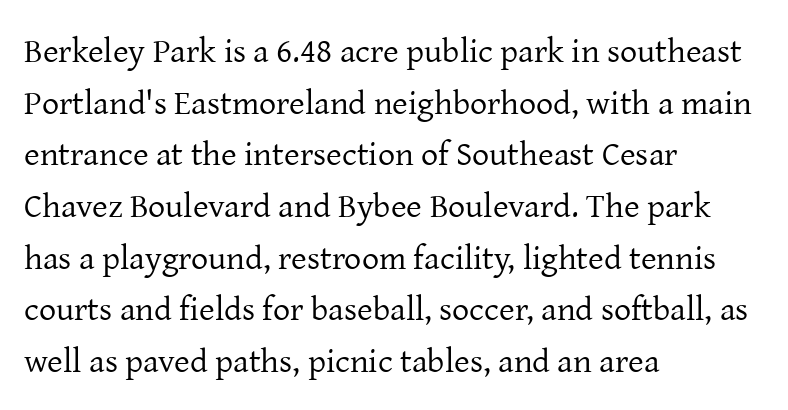
Q: Is the text bold? A: No.
Q: Is the text italic (slanted)? A: No, it is upright.
Q: Is the typeface a serif or a sans-serif typeface? A: Serif.
Q: Is the text underlined? A: No.
Q: How is the paragraph aligned? A: Left-aligned.
Q: Is the spacing between letters normal or unusually wide? A: Normal.
Q: Is the spacing between lines tight, normal or loose? A: Normal.
Q: Width (condensed, normal, or wide)? A: Normal.
Q: Stroke contrast? A: Low.
Q: x-height? A: Medium.
Q: Monospaced? A: No.
